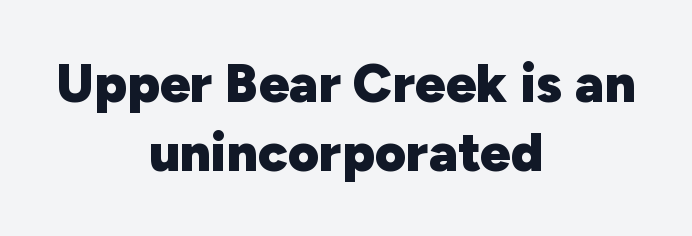
The image shows 54 px heavy sans-serif type, upright; set centered, normal line spacing (1.28x), normal letter spacing, not underlined; low stroke contrast and a medium x-height.
